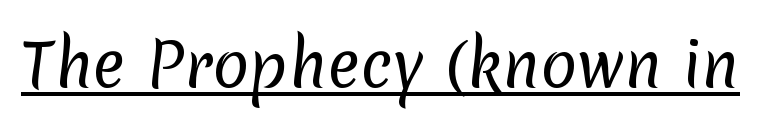
Q: Is the text bold? A: No.
Q: Is the typeface a serif or a sans-serif typeface? A: Sans-serif.
Q: Is the text underlined? A: Yes.
Q: Is the spacing between letters normal or unusually wide? A: Normal.
Q: Width (condensed, normal, or wide)? A: Normal.
Q: Stroke contrast? A: Low.
Q: x-height? A: Medium.
Q: Monospaced? A: No.
